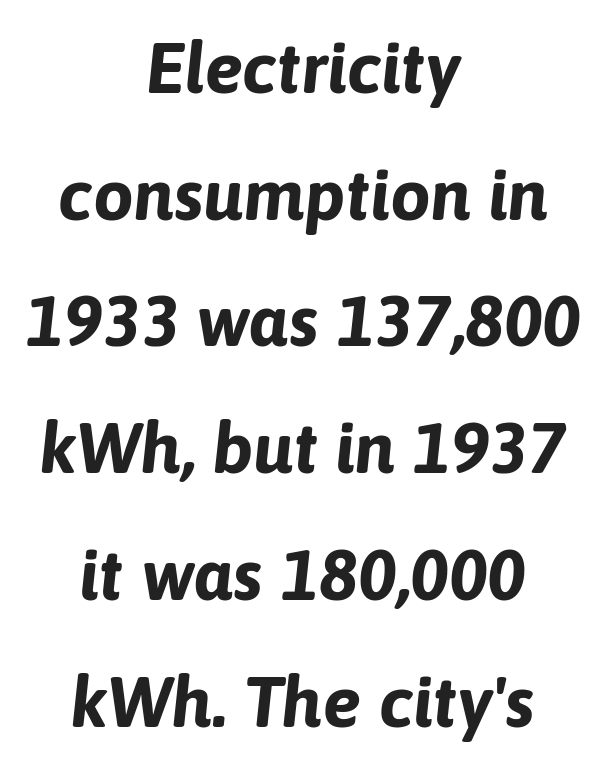
The image shows 72 px bold type, italic (leaning right); set centered, line spacing 1.76x, normal letter spacing, not underlined; low stroke contrast and a medium x-height.
